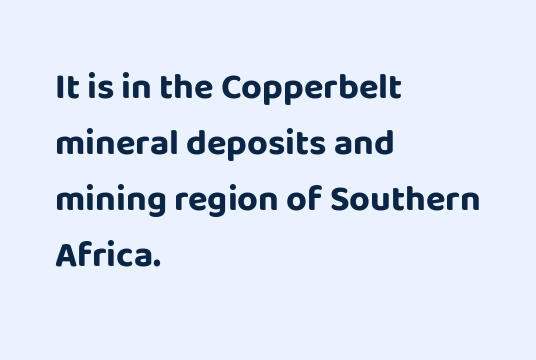
The image shows 36 px bold sans-serif type, upright; set left-aligned, normal line spacing (1.56x), normal letter spacing, not underlined; low stroke contrast and a large x-height.
